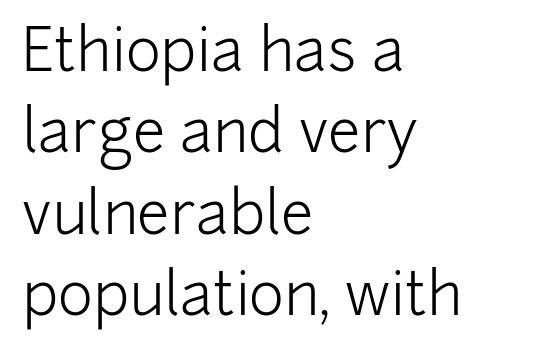
{"serif": "no", "italic": "no", "bold": "no", "weight": "light", "width": "normal", "stroke_contrast": "low", "x_height": "medium", "monospaced": "no", "underline": "no", "align": "left", "line_spacing": "normal", "line_spacing_ratio": 1.38, "letter_spacing": "normal", "letter_spacing_em": 0.0, "glyph_px": 59}
